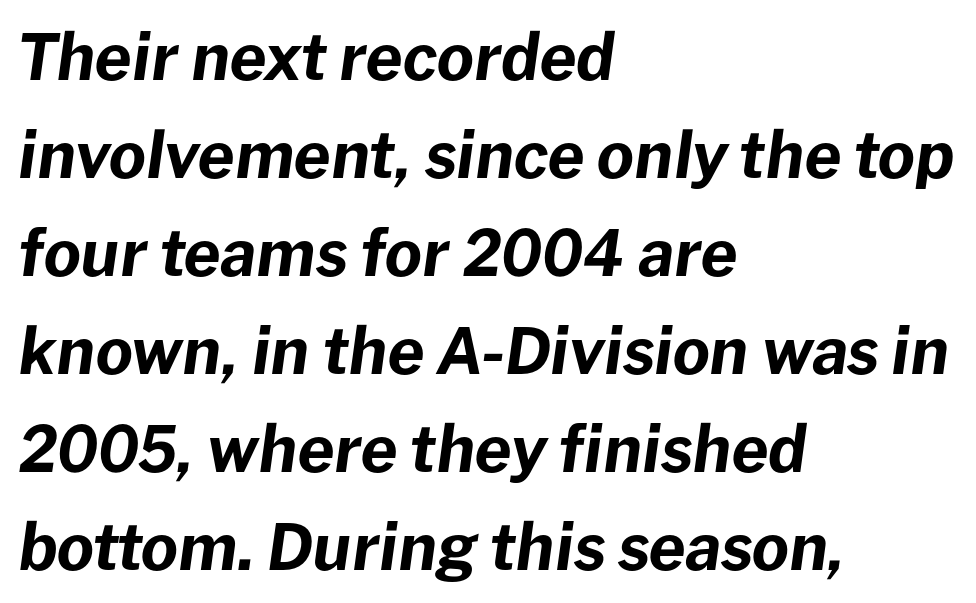
These lines are rendered in a variable-pitch font. Posture: slanted. Each line starts at the same left margin while the right side varies. Each glyph is drawn with heavy, bold strokes. Lines of text with bare space underneath.
